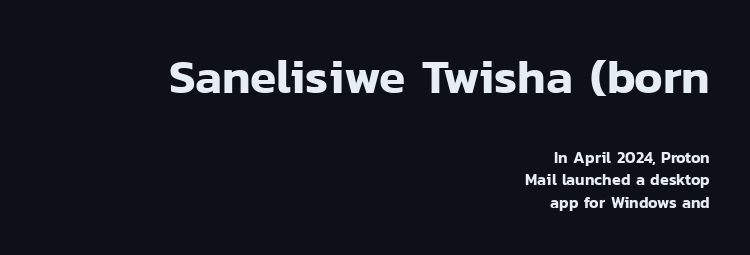
Two sizes are in play, and the larger belongs to the first block. No feet cap the strokes, marking this as sans-serif type. Typeset ragged left — the right edge is the straight one. Think of a printed novel: that variable character pitch is what you see here. Look at the tracking — it's just the regular setting, nothing added.
